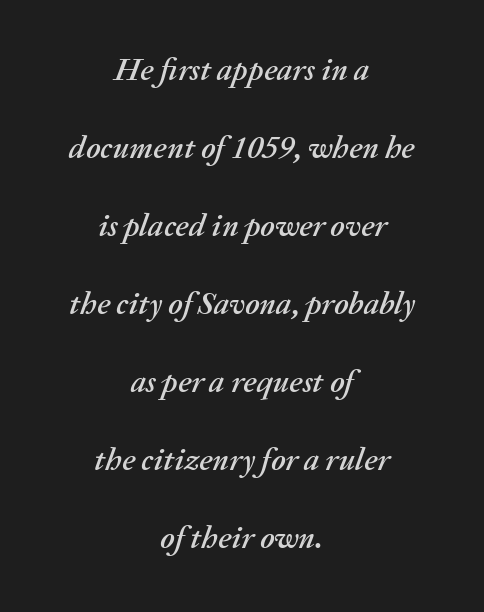
Q: Is the text italic (slanted)? A: Yes, it leans right by about 20 degrees.
Q: Is the text underlined? A: No.
Q: How is the paragraph aligned? A: Centered.
Q: Is the spacing between letters normal or unusually wide? A: Normal.
Q: Is the spacing between lines tight, normal or loose? A: Loose.
Q: Width (condensed, normal, or wide)? A: Normal.
Q: Stroke contrast? A: Medium.
Q: x-height? A: Medium.
Q: Monospaced? A: No.
